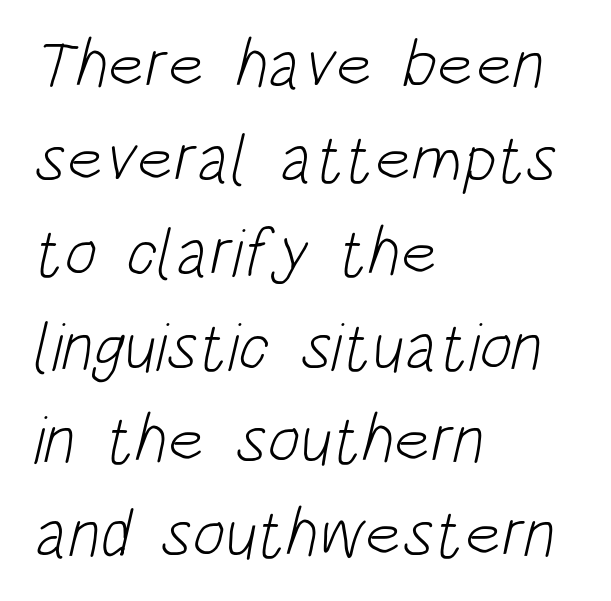
{"serif": "no", "bold": "no", "weight": "light", "width": "condensed", "stroke_contrast": "low", "x_height": "large", "monospaced": "no", "underline": "no", "align": "left", "line_spacing": "normal", "line_spacing_ratio": 1.38, "letter_spacing": "normal", "letter_spacing_em": 0.0, "glyph_px": 68}
